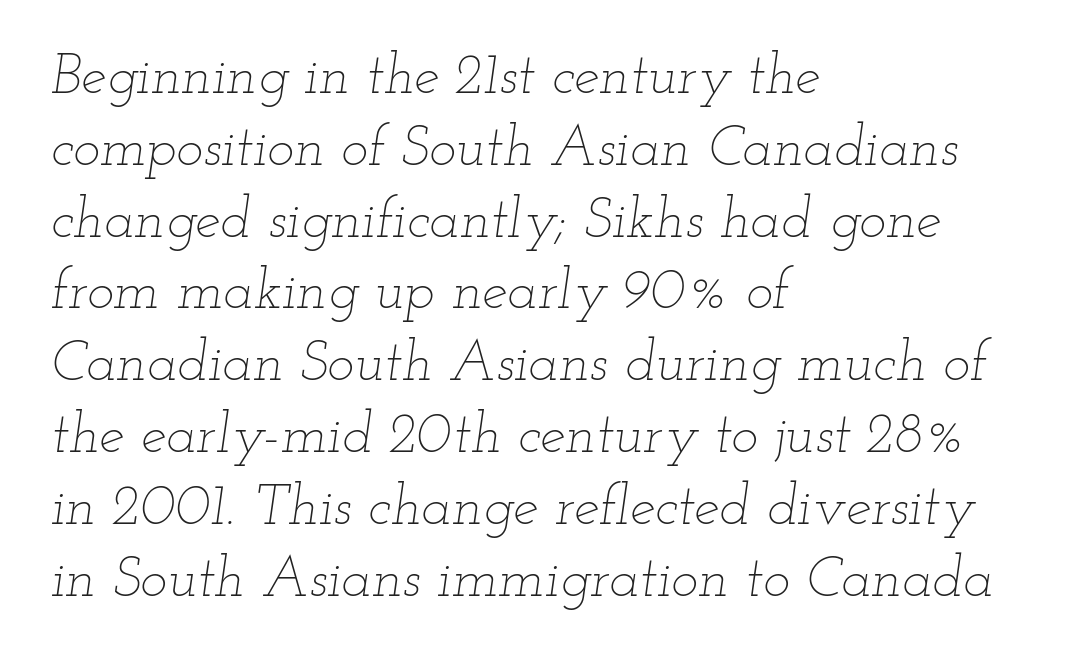
The image shows 57 px thin, wide type, italic (leaning right); set left-aligned, normal line spacing (1.26x), normal letter spacing, not underlined; low stroke contrast and a small x-height.
